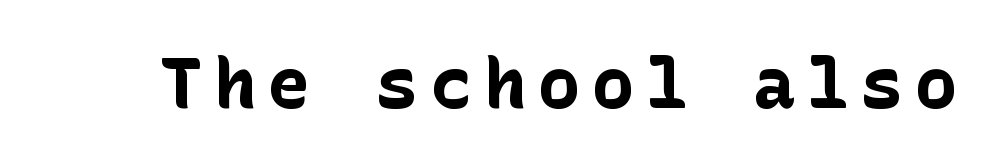
{"serif": "no", "italic": "no", "bold": "yes", "weight": "bold", "width": "normal", "stroke_contrast": "low", "x_height": "medium", "underline": "no", "glyph_px": 70}
